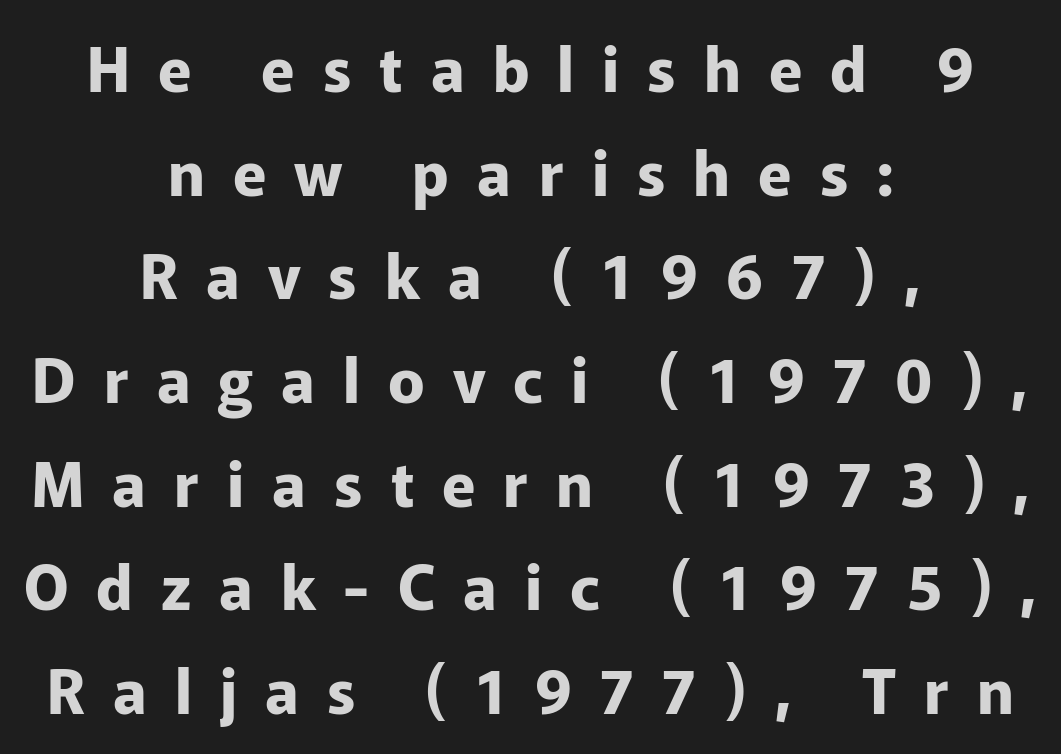
The image shows 61 px bold sans-serif type, upright; set centered, normal line spacing (1.7x), unusually wide letter spacing (+0.46 em), not underlined; low stroke contrast and a medium x-height.
